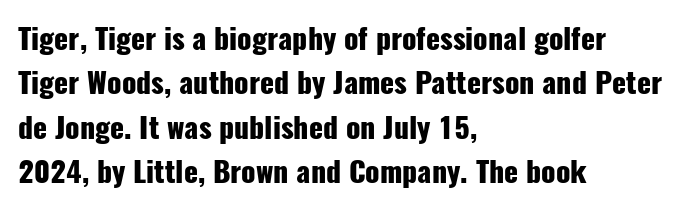
Q: Is the text bold? A: Yes.
Q: Is the text italic (slanted)? A: No, it is upright.
Q: Is the typeface a serif or a sans-serif typeface? A: Sans-serif.
Q: Is the text underlined? A: No.
Q: How is the paragraph aligned? A: Left-aligned.
Q: Is the spacing between letters normal or unusually wide? A: Normal.
Q: Is the spacing between lines tight, normal or loose? A: Normal.
Q: Width (condensed, normal, or wide)? A: Condensed.
Q: Stroke contrast? A: Low.
Q: x-height? A: Medium.
Q: Monospaced? A: No.
